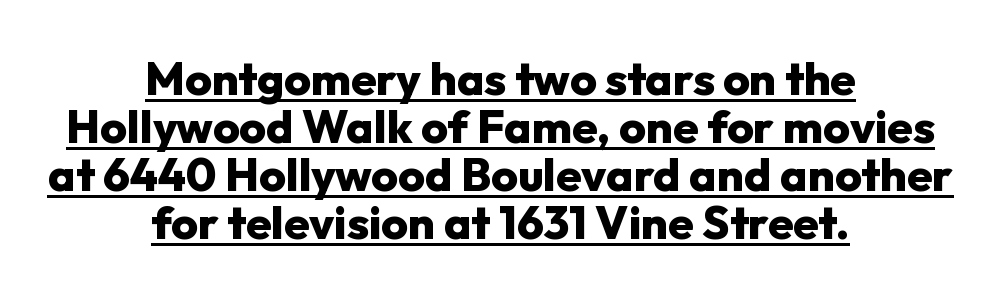
Q: Is the text bold? A: Yes.
Q: Is the text italic (slanted)? A: No, it is upright.
Q: Is the typeface a serif or a sans-serif typeface? A: Sans-serif.
Q: Is the text underlined? A: Yes.
Q: How is the paragraph aligned? A: Centered.
Q: Is the spacing between letters normal or unusually wide? A: Normal.
Q: Is the spacing between lines tight, normal or loose? A: Tight.
Q: Width (condensed, normal, or wide)? A: Normal.
Q: Stroke contrast? A: Low.
Q: x-height? A: Medium.
Q: Monospaced? A: No.
